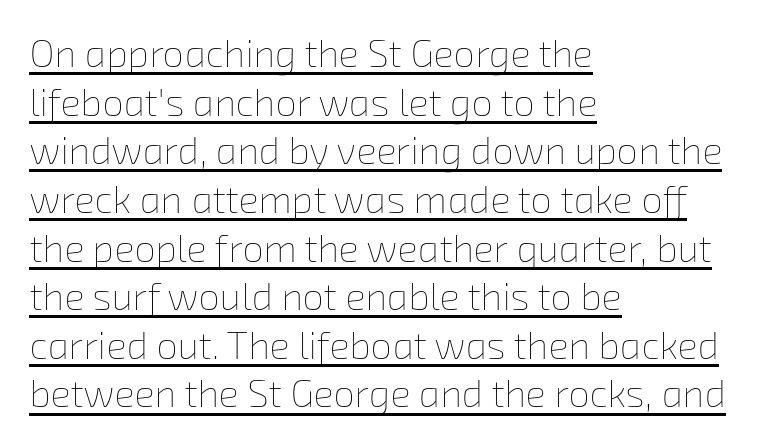
Q: Is the text bold? A: No.
Q: Is the text underlined? A: Yes.
Q: How is the paragraph aligned? A: Left-aligned.
Q: Is the spacing between letters normal or unusually wide? A: Normal.
Q: Is the spacing between lines tight, normal or loose? A: Normal.
Q: Width (condensed, normal, or wide)? A: Normal.
Q: Stroke contrast? A: Low.
Q: x-height? A: Medium.
Q: Monospaced? A: No.
